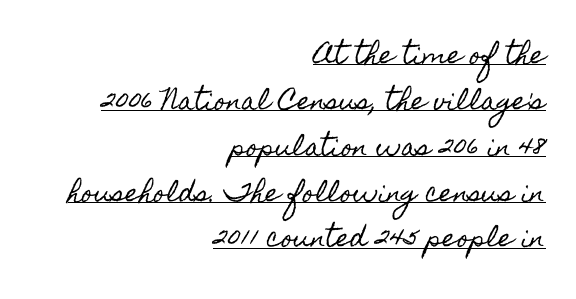
{"underline": "yes", "align": "right", "line_spacing": "loose", "line_spacing_ratio": 1.91, "letter_spacing": "normal", "letter_spacing_em": 0.0, "glyph_px": 24}
